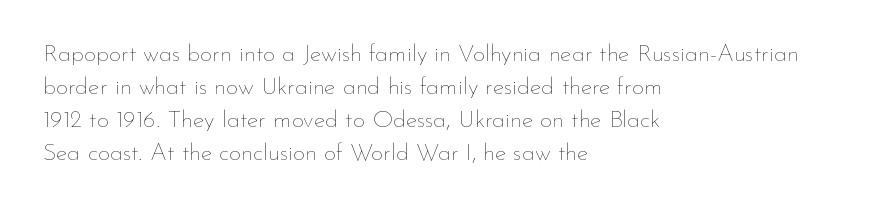
These lines stack with their left ends in a neat column. Letters rest on an invisible, unmarked baseline. The lines sit at an ordinary, default distance from one another. The type sits square on the baseline with zero lean. No letter is thick-stroked: the sample isn't bold. Default kerning and tracking; the words read as compact shapes.
